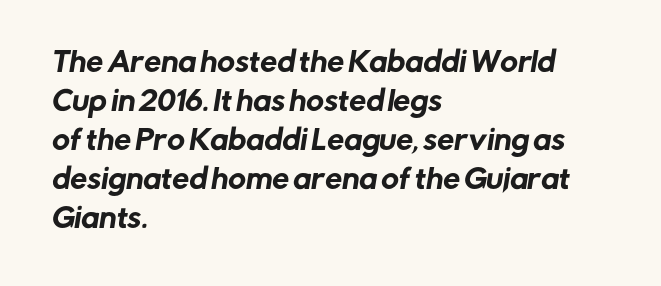
Q: Is the text underlined? A: No.
Q: How is the paragraph aligned? A: Left-aligned.
Q: Is the spacing between letters normal or unusually wide? A: Normal.
Q: Is the spacing between lines tight, normal or loose? A: Normal.
